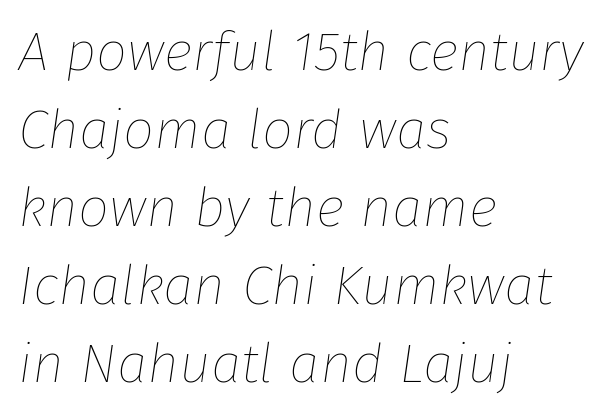
The image shows 55 px thin type, italic (leaning right); set left-aligned, normal line spacing (1.42x), normal letter spacing, not underlined; low stroke contrast and a medium x-height.
